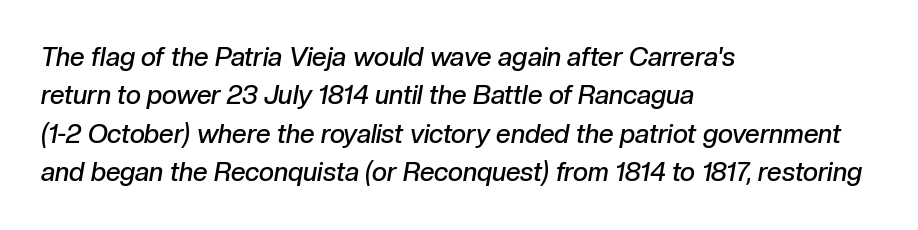
{"italic": "yes", "lean": "right", "slant_degrees": 10, "bold": "semi", "underline": "no", "align": "left", "line_spacing": "normal", "line_spacing_ratio": 1.48, "letter_spacing": "normal", "letter_spacing_em": 0.0, "glyph_px": 26}
